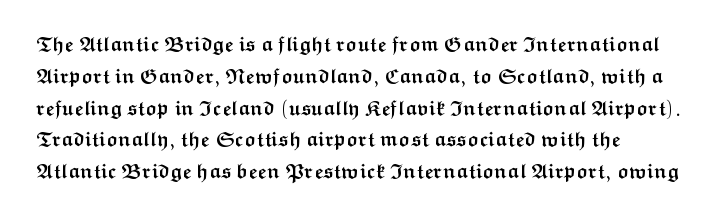
{"italic": "no", "bold": "yes", "underline": "no", "align": "left", "line_spacing": "normal", "line_spacing_ratio": 1.59, "letter_spacing": "normal", "letter_spacing_em": 0.0, "glyph_px": 20}
